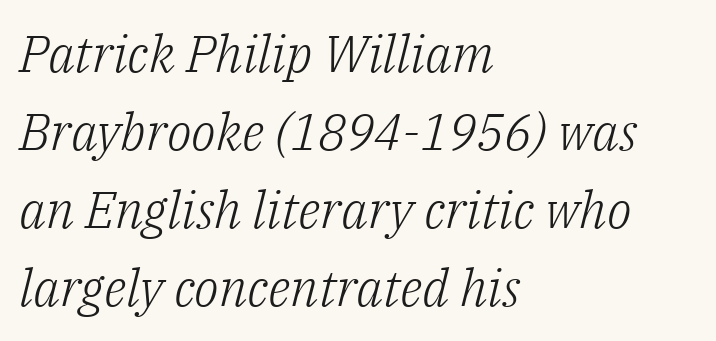
The image shows 51 px light serif type, italic (leaning right); set left-aligned, normal line spacing (1.53x), normal letter spacing, not underlined; low stroke contrast and a medium x-height.
